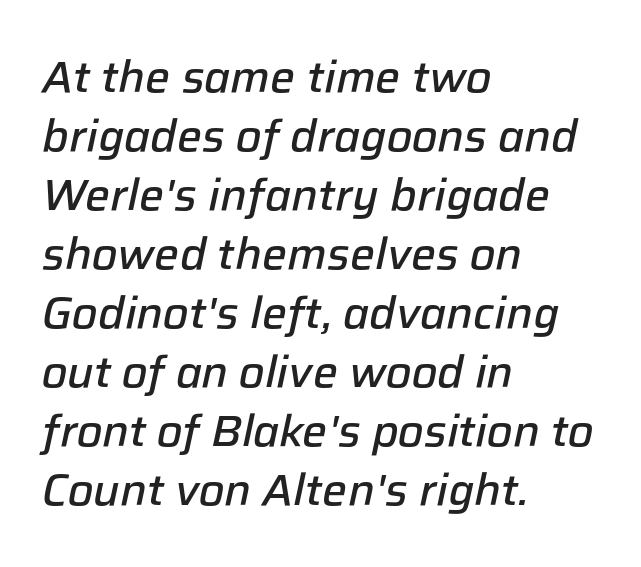
The tracking reads as untouched default to a designer's eye. Characters are canted at an angle relative to the baseline's perpendicular. This sample has the flowing, uneven cadence of proportional lettering. A semibold gives these letters moderate extra thickness, short of bold. Each line starts at the same left margin while the right side varies. Summary of vertical rhythm: regular, with standard interline spacing.
